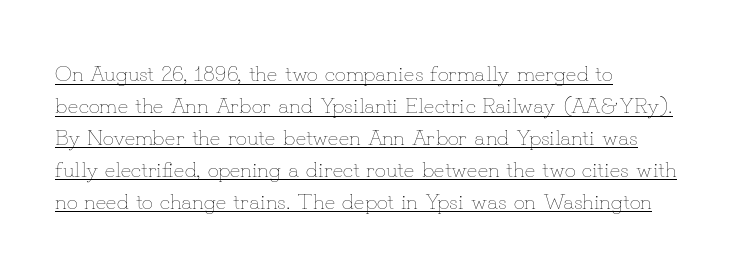
{"italic": "no", "bold": "no", "underline": "yes", "align": "left", "line_spacing": "normal", "line_spacing_ratio": 1.45, "letter_spacing": "normal", "letter_spacing_em": 0.0, "glyph_px": 22}
